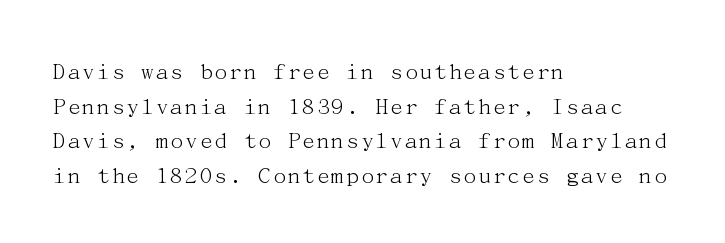
Q: Is the text bold? A: No.
Q: Is the text italic (slanted)? A: No, it is upright.
Q: Is the text underlined? A: No.
Q: How is the paragraph aligned? A: Left-aligned.
Q: Is the spacing between letters normal or unusually wide? A: Normal.
Q: Is the spacing between lines tight, normal or loose? A: Normal.
